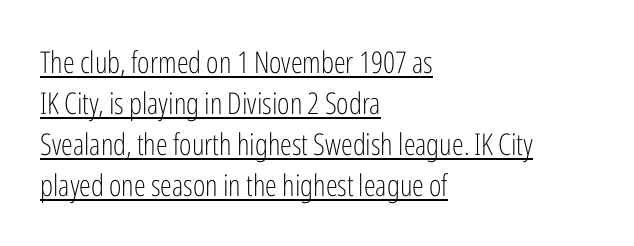
Typographically, this falls in the sans-serif category. This sample uses an upright cut, with every glyph sitting square on the baseline. The ragged edge is on the right, which tells us the setting is flush left. The lettering is marked with a stroke running underneath it.
